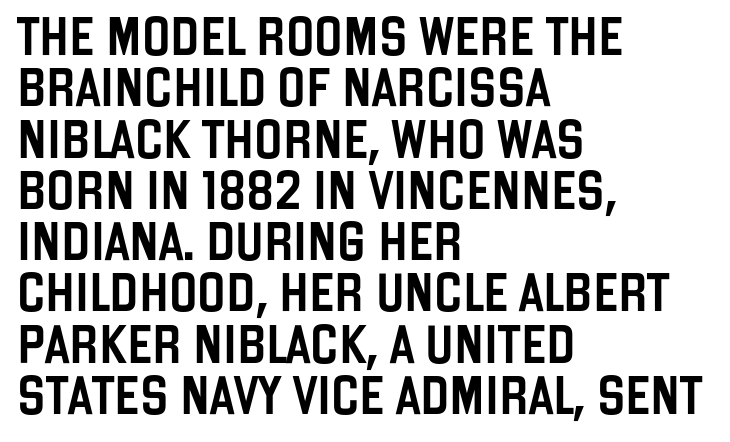
The image shows 38 px condensed sans-serif type, upright; set left-aligned, normal line spacing (1.35x), normal letter spacing, not underlined; low stroke contrast and a large x-height.
